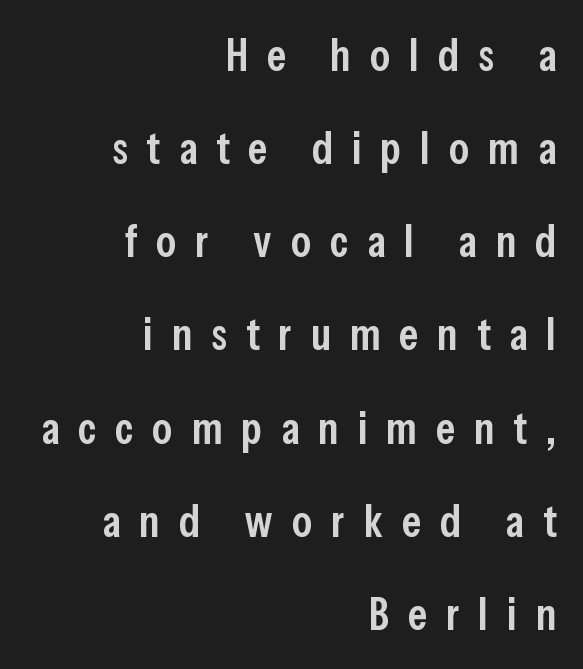
{"serif": "no", "italic": "no", "bold": "semi", "weight": "semibold", "width": "condensed", "stroke_contrast": "low", "x_height": "medium", "monospaced": "no", "underline": "no", "align": "right", "line_spacing": "loose", "line_spacing_ratio": 2.07, "letter_spacing": "wide", "letter_spacing_em": 0.42, "glyph_px": 45}
